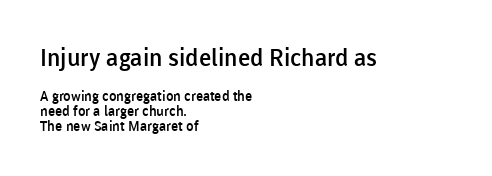
Q: Is the text bold? A: Semi-bold.
Q: Is the text italic (slanted)? A: No, it is upright.
Q: Is the text underlined? A: No.
Q: How is the paragraph aligned? A: Left-aligned.
Q: Is the spacing between letters normal or unusually wide? A: Normal.
Q: Is the spacing between lines tight, normal or loose? A: Tight.
Q: Which block of text is set in a larger size, the first (top) or the second (bottom)? A: The first (top) one.
